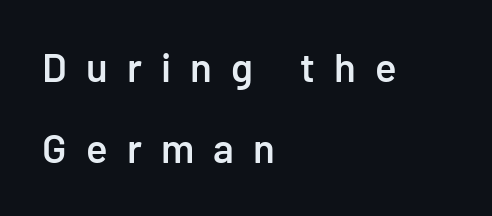
{"serif": "no", "italic": "no", "bold": "semi", "weight": "semibold", "width": "normal", "stroke_contrast": "low", "x_height": "medium", "monospaced": "no", "underline": "no", "align": "left", "line_spacing": "loose", "line_spacing_ratio": 2.03, "letter_spacing": "wide", "letter_spacing_em": 0.48, "glyph_px": 40}
